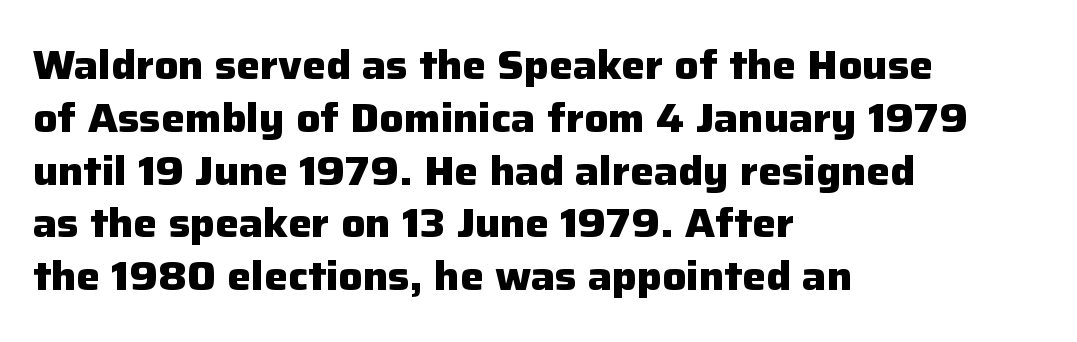
Q: Is the text bold? A: Yes.
Q: Is the text italic (slanted)? A: No, it is upright.
Q: Is the typeface a serif or a sans-serif typeface? A: Sans-serif.
Q: Is the text underlined? A: No.
Q: How is the paragraph aligned? A: Left-aligned.
Q: Is the spacing between letters normal or unusually wide? A: Normal.
Q: Is the spacing between lines tight, normal or loose? A: Normal.
Q: Width (condensed, normal, or wide)? A: Normal.
Q: Stroke contrast? A: Low.
Q: x-height? A: Medium.
Q: Monospaced? A: No.
